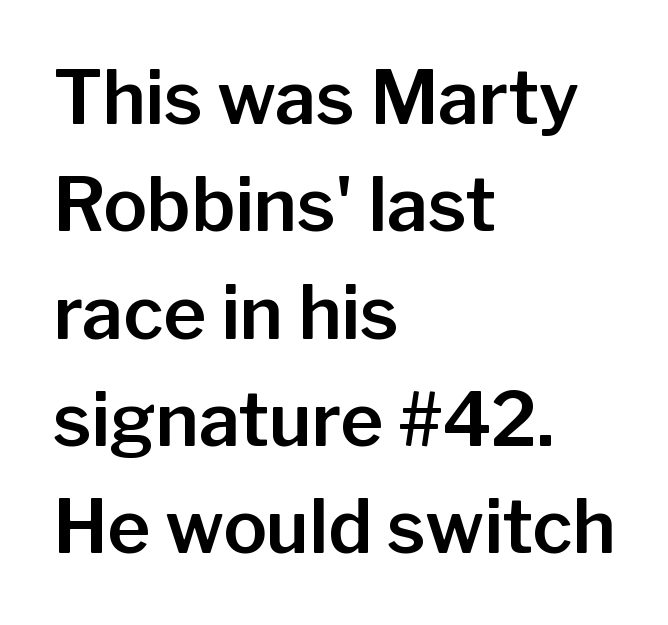
{"serif": "no", "italic": "no", "width": "normal", "stroke_contrast": "low", "x_height": "medium", "monospaced": "no", "underline": "no", "align": "left", "line_spacing": "normal", "line_spacing_ratio": 1.47, "letter_spacing": "normal", "letter_spacing_em": 0.0, "glyph_px": 73}
